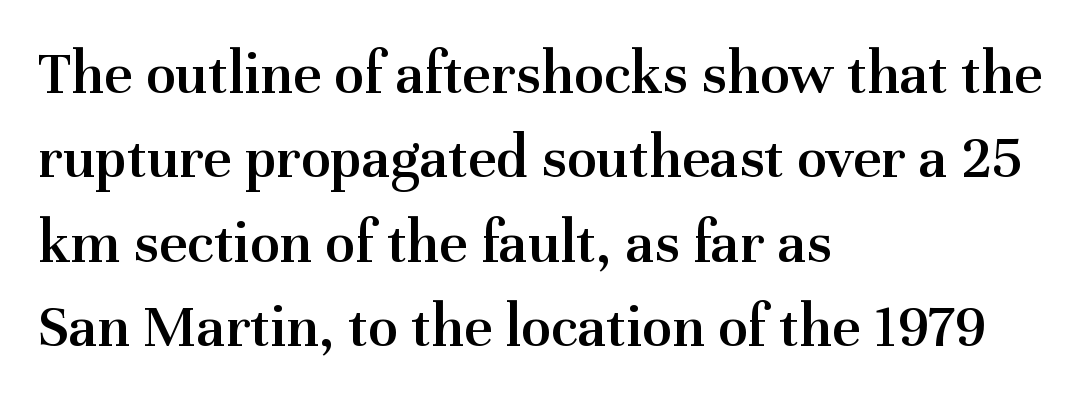
The image shows 62 px semibold serif type, upright; set left-aligned, normal line spacing (1.36x), normal letter spacing, not underlined; medium stroke contrast and a medium x-height.
